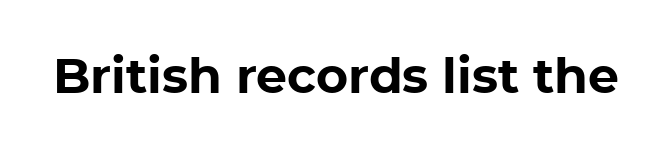
The image shows 49 px bold sans-serif type, upright; set normal letter spacing, not underlined; low stroke contrast and a medium x-height.
